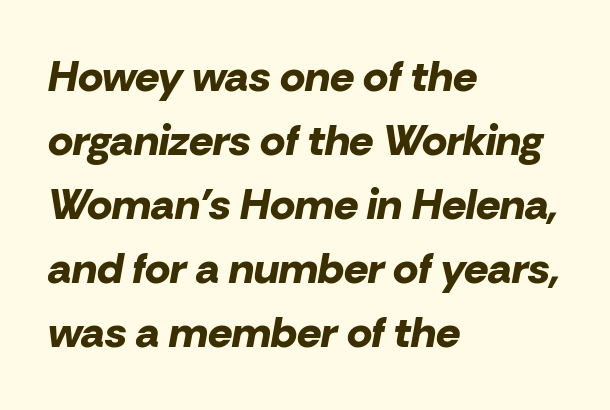
{"italic": "yes", "lean": "right", "slant_degrees": 10, "bold": "yes", "weight": "bold", "width": "normal", "stroke_contrast": "low", "x_height": "medium", "monospaced": "no", "underline": "no", "align": "left", "line_spacing": "normal", "line_spacing_ratio": 1.49, "letter_spacing": "normal", "letter_spacing_em": 0.0, "glyph_px": 43}
